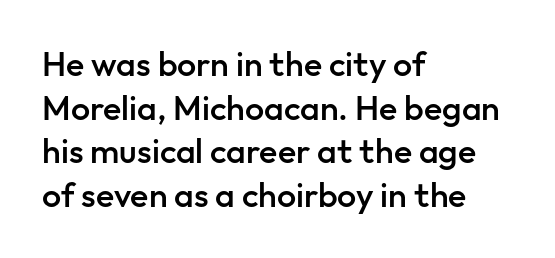
Note: no serifs on the glyphs. Rows of type keep a routine distance in the vertical direction. Compared with a centered layout, this one pins lines to the left instead. Notice how the stems are strictly vertical — no italics here. Short note: letters normally spaced. Moderately thickened strokes mark this as semibold type.
